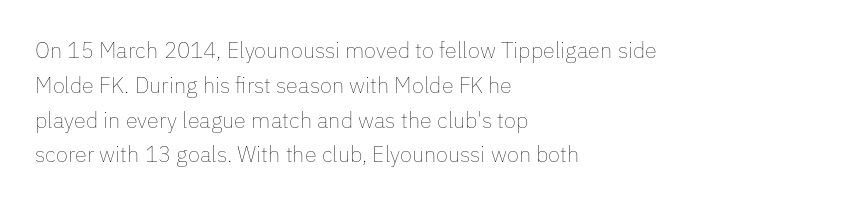
All the whitespace from short lines collects on the right. No extra tracking has been applied to these lines. Characters remain perfectly vertical along every line. The space beneath each line is pristine and unruled. Vertical stems look standard width or narrower in stroke.
